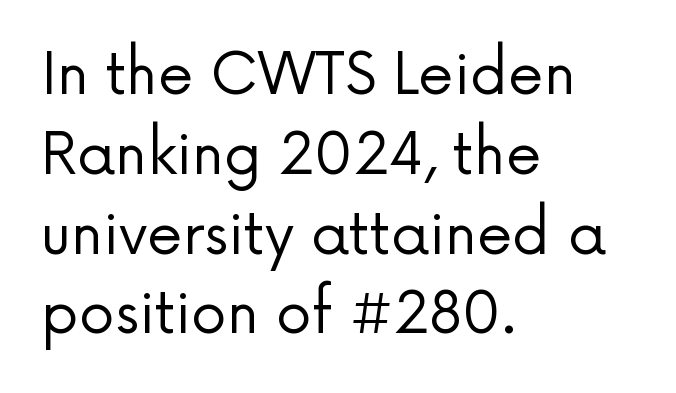
The image shows 57 px regular-weight sans-serif type, upright; set left-aligned, normal line spacing (1.4x), normal letter spacing, not underlined; low stroke contrast and a medium x-height.
